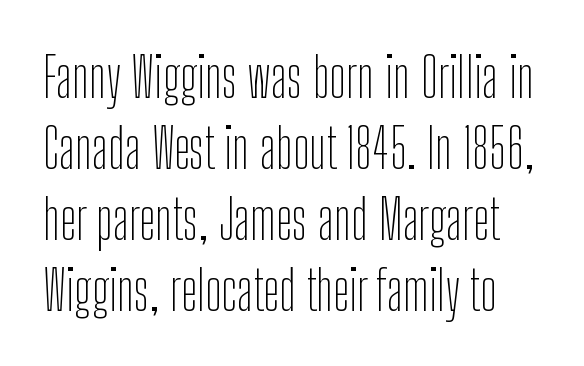
The image shows 55 px thin, condensed sans-serif type, upright; set normal line spacing (1.29x), normal letter spacing, not underlined; low stroke contrast and a medium x-height.
